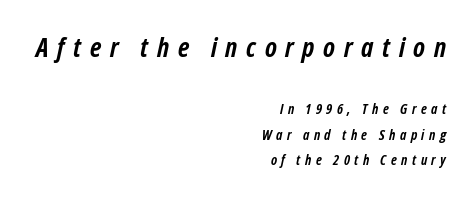
Anything drawn beneath the words? Only blank space. In CSS terms this would be text-align: right. What weight is shown? A full bold with thick strokes. This is oblique type, the kind used for emphasis or titles.
